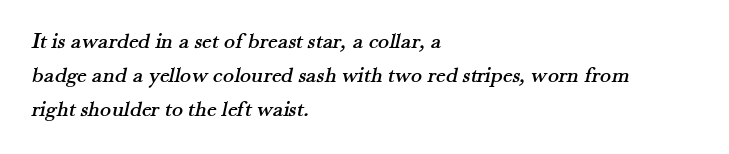
{"underline": "no", "align": "left", "line_spacing": "normal", "line_spacing_ratio": 1.47, "letter_spacing": "normal", "letter_spacing_em": 0.0, "glyph_px": 23}
